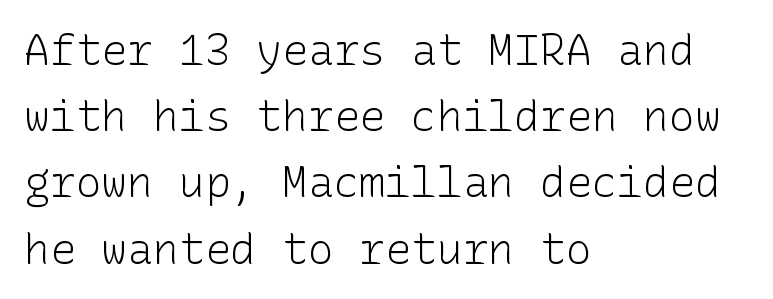
The image shows 43 px light sans-serif type, upright; set left-aligned, normal line spacing (1.54x), normal letter spacing, not underlined; low stroke contrast and a medium x-height.
